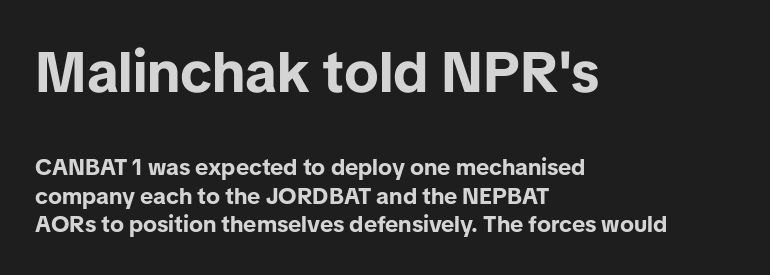
{"serif": "no", "italic": "no", "bold": "yes", "weight": "bold", "width": "normal", "stroke_contrast": "low", "x_height": "medium", "monospaced": "no", "underline": "no", "align": "left", "line_spacing": "normal", "line_spacing_ratio": 1.25, "letter_spacing": "normal", "letter_spacing_em": 0.0, "larger_block": "first", "size_ratio": 2.48, "glyph_px": 57}
